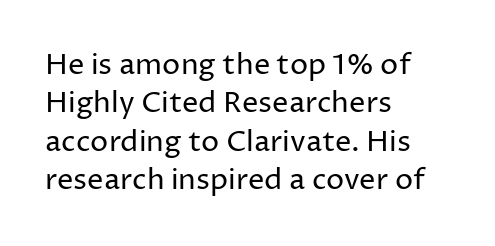
Q: Is the text bold? A: No.
Q: Is the text italic (slanted)? A: No, it is upright.
Q: Is the typeface a serif or a sans-serif typeface? A: Sans-serif.
Q: Is the text underlined? A: No.
Q: How is the paragraph aligned? A: Left-aligned.
Q: Is the spacing between letters normal or unusually wide? A: Normal.
Q: Is the spacing between lines tight, normal or loose? A: Normal.
Q: Width (condensed, normal, or wide)? A: Normal.
Q: Stroke contrast? A: Low.
Q: x-height? A: Medium.
Q: Monospaced? A: No.
